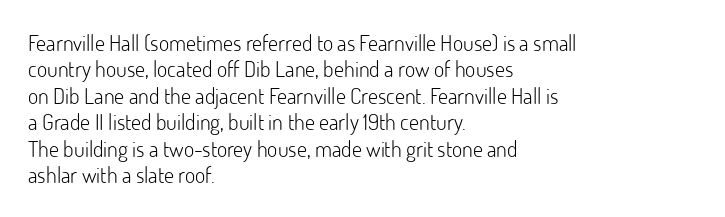
The image shows 22 px text type, upright; set left-aligned, line spacing 1.2x, normal letter spacing, not underlined.
